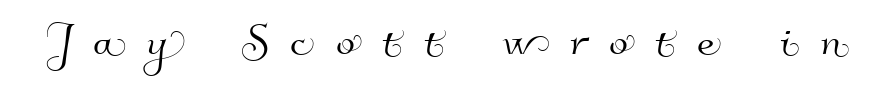
{"serif": "no", "width": "normal", "stroke_contrast": "high", "x_height": "small", "monospaced": "no", "underline": "no", "letter_spacing": "wide", "letter_spacing_em": 0.38, "glyph_px": 56}
